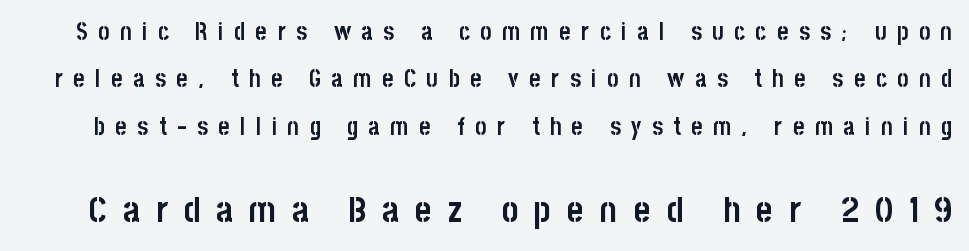
The image shows 36 px semibold, condensed sans-serif type, upright; set loose line spacing (1.97x), unusually wide letter spacing (+0.44 em), not underlined; the second (bottom) block is 1.5x larger; low stroke contrast and a large x-height.
